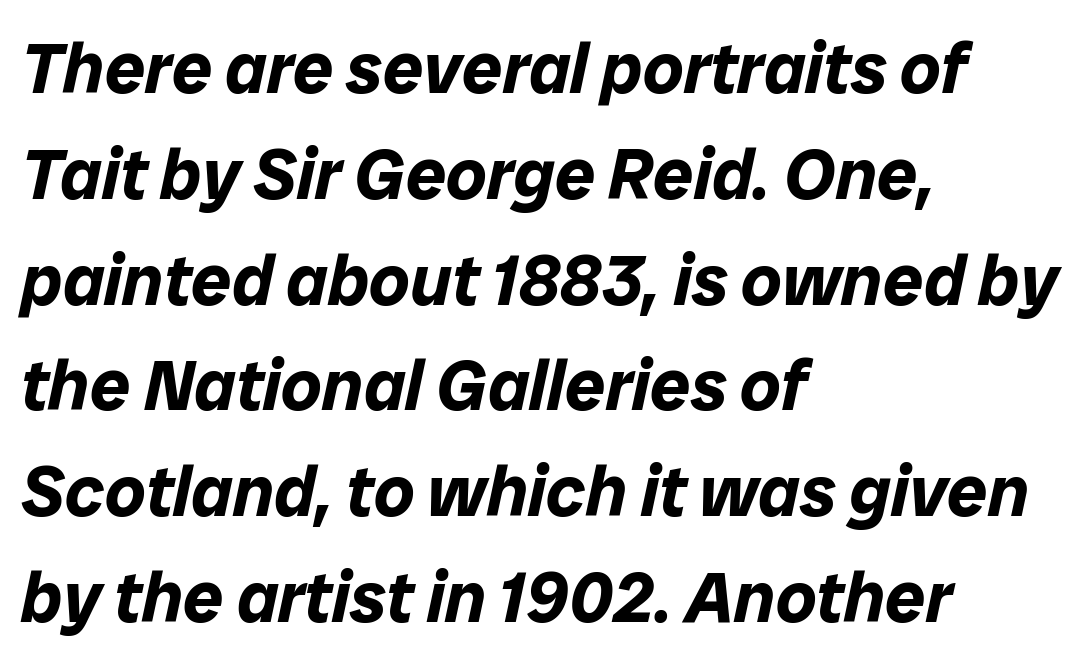
Q: Is the text bold? A: Yes.
Q: Is the text italic (slanted)? A: Yes, it leans right by about 12 degrees.
Q: Is the text underlined? A: No.
Q: How is the paragraph aligned? A: Left-aligned.
Q: Is the spacing between letters normal or unusually wide? A: Normal.
Q: Is the spacing between lines tight, normal or loose? A: Normal.
Q: Width (condensed, normal, or wide)? A: Normal.
Q: Stroke contrast? A: Low.
Q: x-height? A: Medium.
Q: Monospaced? A: No.
